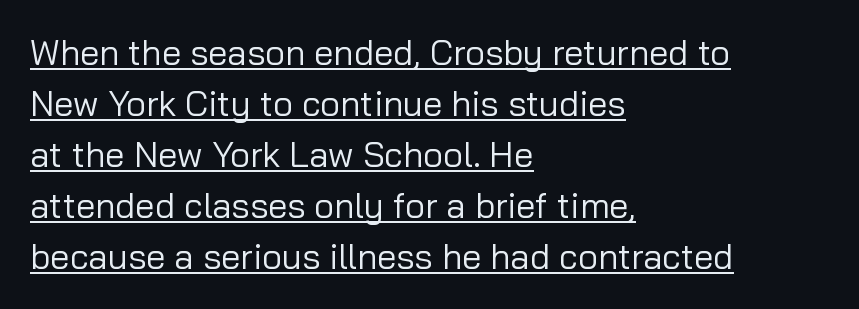
These lines are rendered in a variable-pitch font. Quick note: interline space is typical. Reading down the block, your eye returns to a fixed left position each line. Ascenders rise straight up at ninety degrees. Does the type have serifs? No, each stem ends abruptly.
